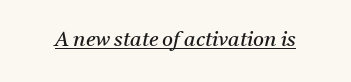
The image shows 21 px text type, italic (leaning right); set normal letter spacing, underlined.
